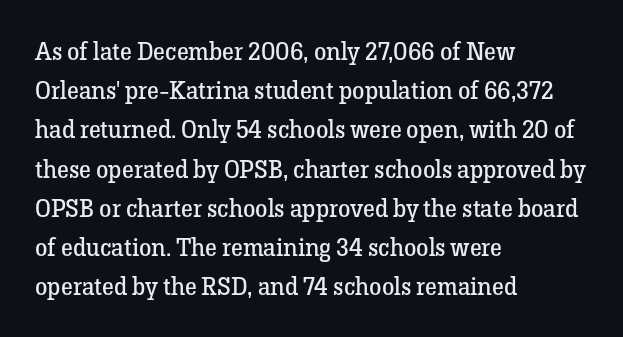
The image shows 25 px text type, upright; set left-aligned, normal line spacing (1.57x), normal letter spacing, not underlined.
